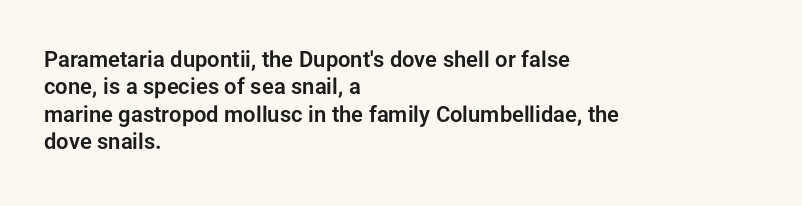
Q: Is the text italic (slanted)? A: No, it is upright.
Q: Is the text underlined? A: No.
Q: How is the paragraph aligned? A: Left-aligned.
Q: Is the spacing between letters normal or unusually wide? A: Normal.
Q: Is the spacing between lines tight, normal or loose? A: Normal.
